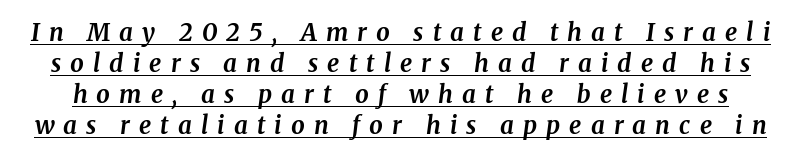
Q: Is the text bold? A: Yes.
Q: Is the text italic (slanted)? A: Yes, it leans right by about 8 degrees.
Q: Is the text underlined? A: Yes.
Q: Is the spacing between letters normal or unusually wide? A: Unusually wide.
Q: Is the spacing between lines tight, normal or loose? A: Normal.
